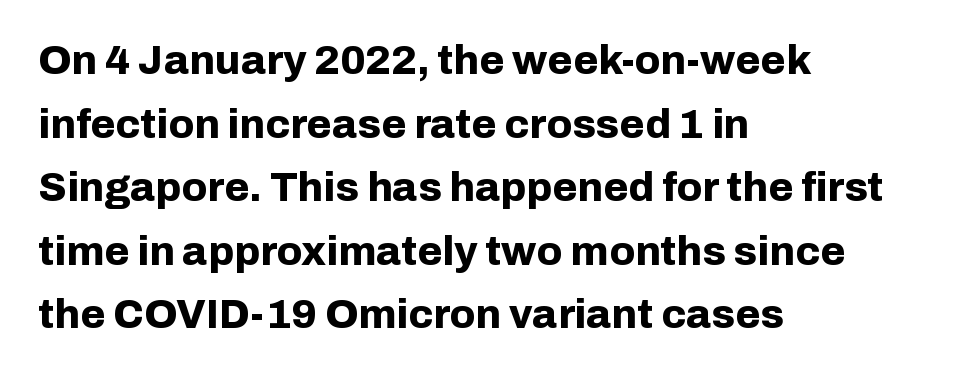
Q: Is the text bold? A: Yes.
Q: Is the text italic (slanted)? A: No, it is upright.
Q: Is the typeface a serif or a sans-serif typeface? A: Sans-serif.
Q: Is the text underlined? A: No.
Q: How is the paragraph aligned? A: Left-aligned.
Q: Is the spacing between letters normal or unusually wide? A: Normal.
Q: Is the spacing between lines tight, normal or loose? A: Normal.
Q: Width (condensed, normal, or wide)? A: Normal.
Q: Stroke contrast? A: Low.
Q: x-height? A: Medium.
Q: Monospaced? A: No.
